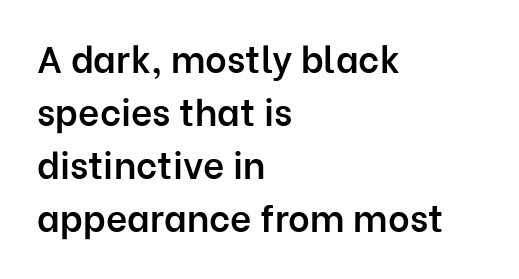
{"serif": "no", "italic": "no", "bold": "semi", "weight": "semibold", "width": "normal", "stroke_contrast": "low", "x_height": "medium", "monospaced": "no", "underline": "no", "align": "left", "line_spacing": "normal", "line_spacing_ratio": 1.43, "letter_spacing": "normal", "letter_spacing_em": 0.0, "glyph_px": 37}
